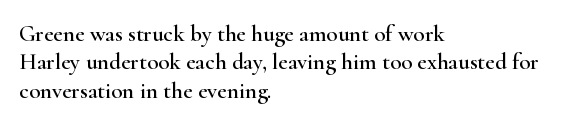
{"italic": "no", "underline": "no", "align": "left", "line_spacing_ratio": 1.23, "letter_spacing": "normal", "letter_spacing_em": 0.0, "glyph_px": 23}
